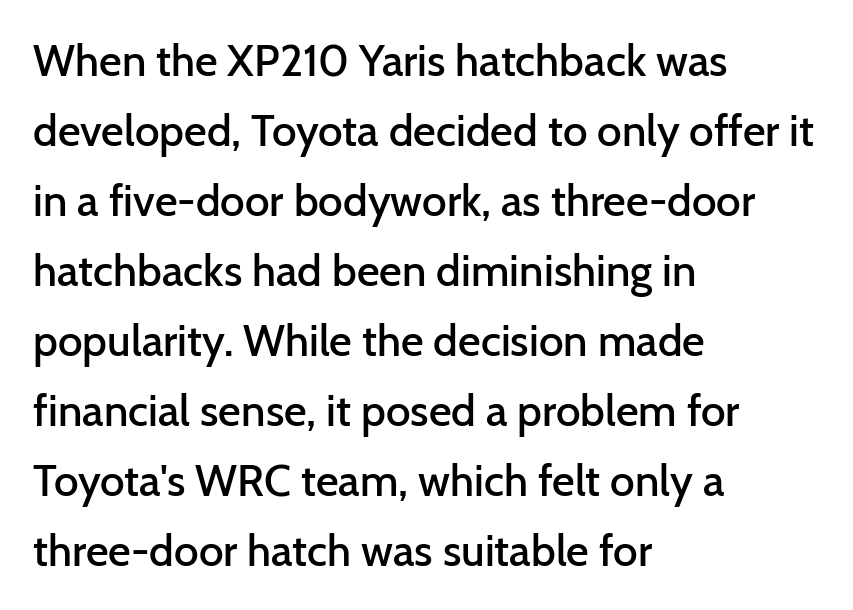
The space beneath each line is pristine and unruled. The typesetting leans somewhat heavy: a semibold. A sans-serif font was chosen for this passage. There is no visible air inserted between adjacent glyphs.
